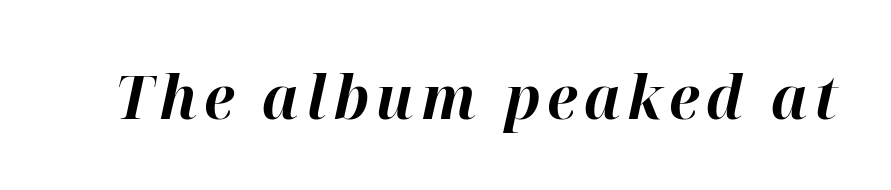
Here the designer chose a conventional face with non-uniform glyph widths. Beneath every word, the page is bare. Notice how the stems are inclined rather than vertical — that's the hallmark of italics. In terms of weight, the rendering is a true, heavy bold.
